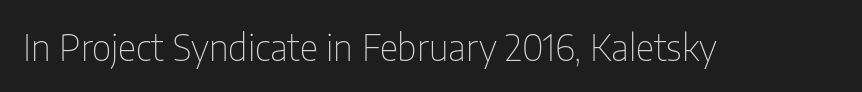
These lines keep a tight, regular rhythm from letter to letter. What kind of face is this? One without serifs — a sans. Character widths vary here, with narrow letters taking less room than wide ones. Is there any slant? The stems are plumb. Vertical stems look standard width or narrower in stroke.
